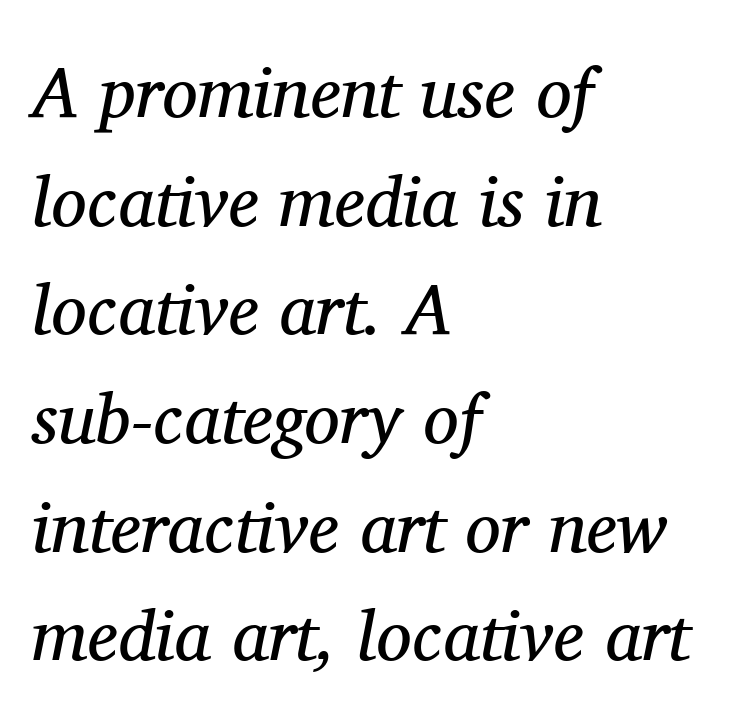
The strokes are not fattened; the text isn't bold. Descender tails drop into unmarked territory. Caption: multi-line text, flush left, ragged right. The passage shown is typeset with a serif family. Looks like regular typesetting: each glyph gets only the width it needs. You could call the tracking neutral — neither tight nor loose.
